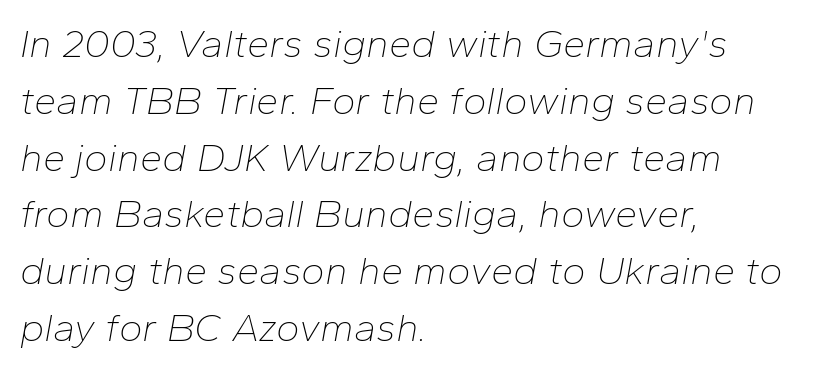
The image shows 40 px thin type, italic (leaning right); set left-aligned, normal line spacing (1.42x), normal letter spacing, not underlined; low stroke contrast and a medium x-height.
